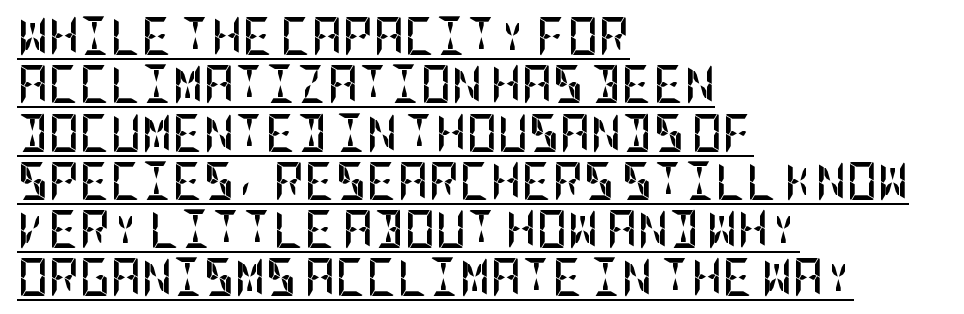
Q: Is the text bold? A: Yes.
Q: Is the text italic (slanted)? A: No, it is upright.
Q: Is the typeface a serif or a sans-serif typeface? A: Sans-serif.
Q: Is the text underlined? A: Yes.
Q: How is the paragraph aligned? A: Left-aligned.
Q: Is the spacing between letters normal or unusually wide? A: Normal.
Q: Is the spacing between lines tight, normal or loose? A: Normal.
Q: Width (condensed, normal, or wide)? A: Condensed.
Q: Stroke contrast? A: Low.
Q: x-height? A: Large.
